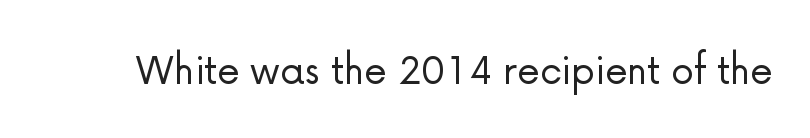
The letters advance in unequal steps, a hallmark of proportional type. Weight: regular or lighter. To sum up the face: it is a sans, with no serifs. Honestly, the letter spacing is just normal — you wouldn't notice it.
